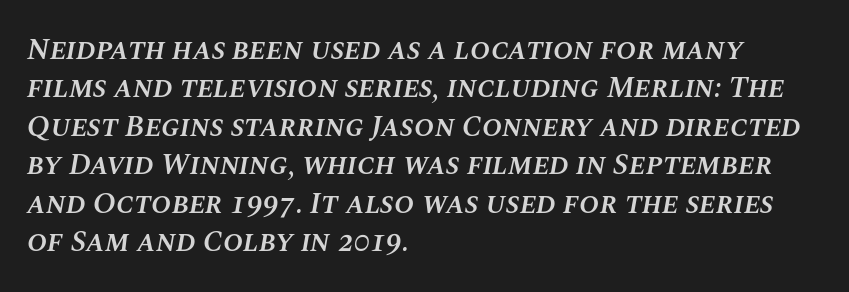
The rendering uses natural spacing where letterforms have individual widths. The rag falls on the right side of this text block. A typesetter would call this leading conventional body-copy spacing. A typesetter would mark this as italic.
